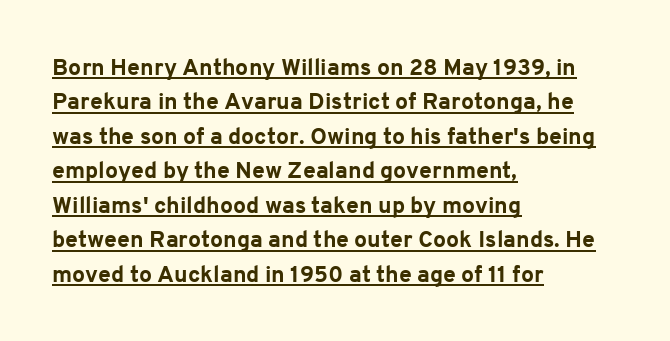
The image shows 23 px bold type, upright; set left-aligned, normal line spacing (1.5x), normal letter spacing, underlined.
